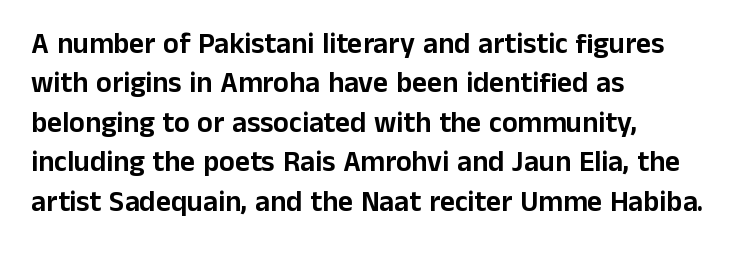
Q: Is the text italic (slanted)? A: No, it is upright.
Q: Is the typeface a serif or a sans-serif typeface? A: Sans-serif.
Q: Is the text underlined? A: No.
Q: How is the paragraph aligned? A: Left-aligned.
Q: Is the spacing between letters normal or unusually wide? A: Normal.
Q: Is the spacing between lines tight, normal or loose? A: Normal.
Q: Width (condensed, normal, or wide)? A: Normal.
Q: Stroke contrast? A: Low.
Q: x-height? A: Medium.
Q: Monospaced? A: No.
